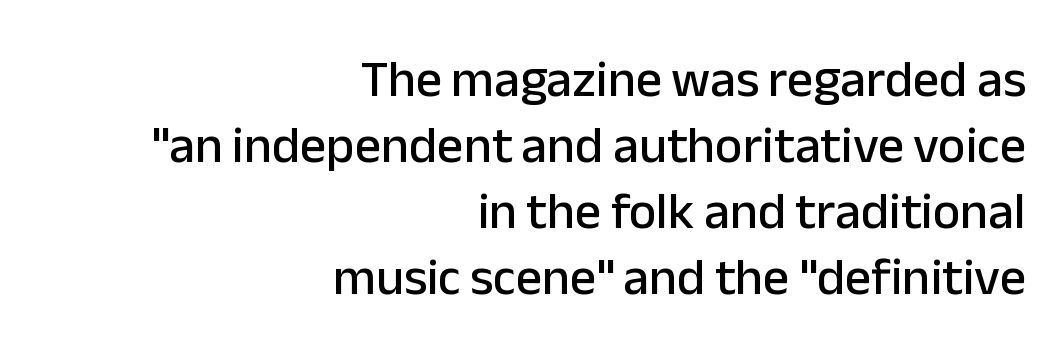
Upright lettering throughout. The letters carry no serifs — their stems end cleanly without finishing strokes. The ragged edge is on the left, which tells us the setting is flush right. Do the characters align in a grid? No, the font is proportional. Standard letterfit; no display-style spreading of the glyphs.
